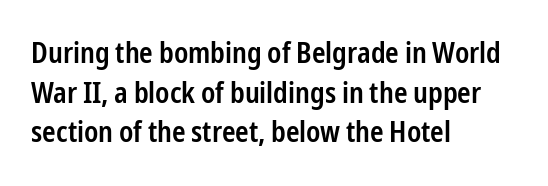
Looks like regular typesetting: each glyph gets only the width it needs. Ascenders rise straight up at ninety degrees. Leading: standard. Words appear dense and cohesive because spacing is normal. These words are printed semibold, heavier than regular yet not bold.
